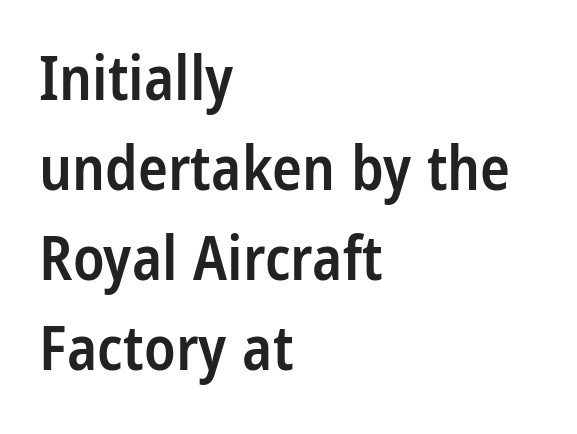
The image shows 62 px semibold, condensed sans-serif type, upright; set left-aligned, normal line spacing (1.45x), normal letter spacing, not underlined; low stroke contrast and a large x-height.
